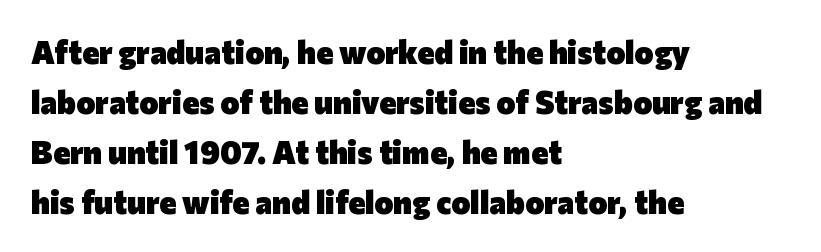
Q: Is the text bold? A: Yes.
Q: Is the text italic (slanted)? A: No, it is upright.
Q: Is the typeface a serif or a sans-serif typeface? A: Sans-serif.
Q: Is the text underlined? A: No.
Q: How is the paragraph aligned? A: Left-aligned.
Q: Is the spacing between letters normal or unusually wide? A: Normal.
Q: Is the spacing between lines tight, normal or loose? A: Normal.
Q: Width (condensed, normal, or wide)? A: Normal.
Q: Stroke contrast? A: Low.
Q: x-height? A: Medium.
Q: Monospaced? A: No.
